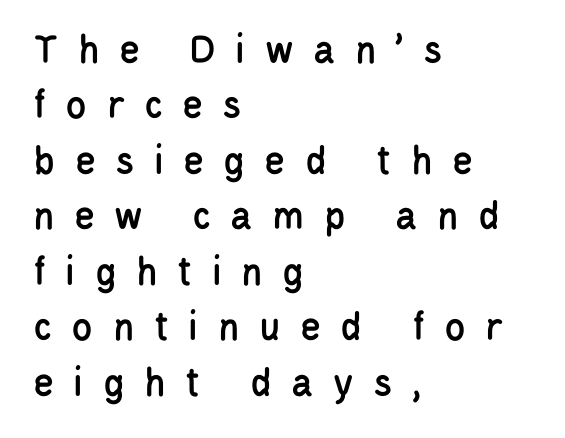
Q: Is the text italic (slanted)? A: No, it is upright.
Q: Is the typeface a serif or a sans-serif typeface? A: Sans-serif.
Q: Is the text underlined? A: No.
Q: How is the paragraph aligned? A: Left-aligned.
Q: Is the spacing between letters normal or unusually wide? A: Unusually wide.
Q: Is the spacing between lines tight, normal or loose? A: Normal.
Q: Width (condensed, normal, or wide)? A: Condensed.
Q: Stroke contrast? A: Low.
Q: x-height? A: Large.
Q: Monospaced? A: No.
